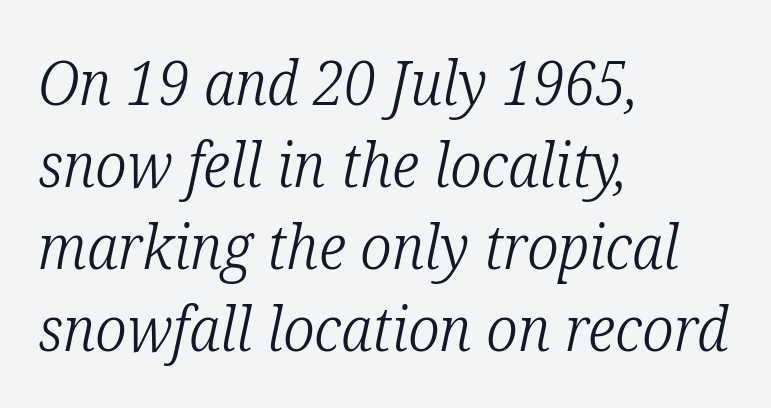
The image shows 62 px light, condensed serif type, italic (leaning right); set left-aligned, normal line spacing (1.32x), normal letter spacing, not underlined; low stroke contrast and a medium x-height.
